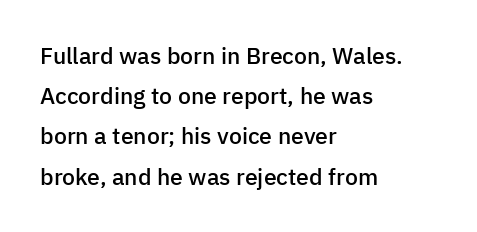
Short note: letters normally spaced. Every stem runs plumb, perpendicular to the baseline. Does the weight exceed regular? Yes, but only to semibold. Alignment: flush left.
